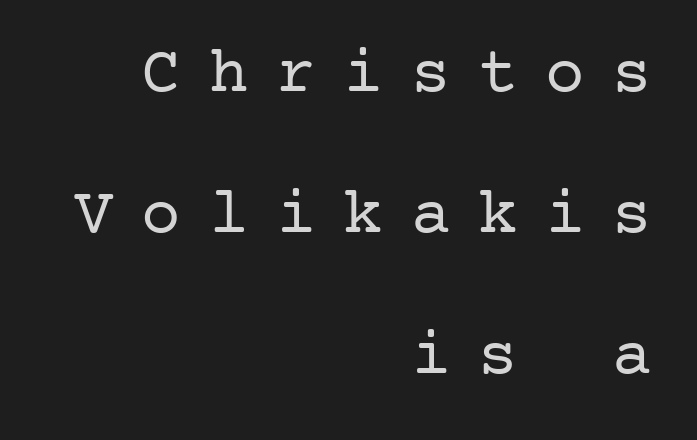
Q: Is the text bold? A: No.
Q: Is the text italic (slanted)? A: No, it is upright.
Q: Is the typeface a serif or a sans-serif typeface? A: Serif.
Q: Is the text underlined? A: No.
Q: How is the paragraph aligned? A: Right-aligned.
Q: Is the spacing between letters normal or unusually wide? A: Unusually wide.
Q: Is the spacing between lines tight, normal or loose? A: Loose.
Q: Width (condensed, normal, or wide)? A: Normal.
Q: Stroke contrast? A: Low.
Q: x-height? A: Medium.
